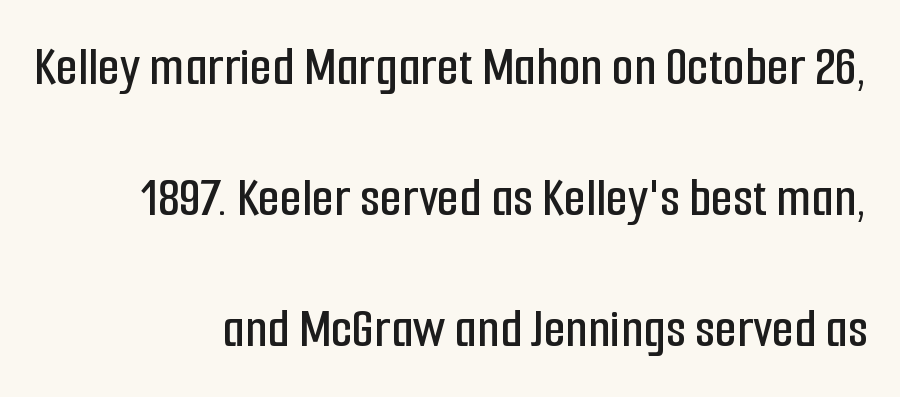
{"serif": "no", "italic": "no", "width": "condensed", "stroke_contrast": "low", "x_height": "medium", "monospaced": "no", "underline": "no", "align": "right", "line_spacing": "loose", "line_spacing_ratio": 2.3, "letter_spacing": "normal", "letter_spacing_em": 0.0, "glyph_px": 57}
